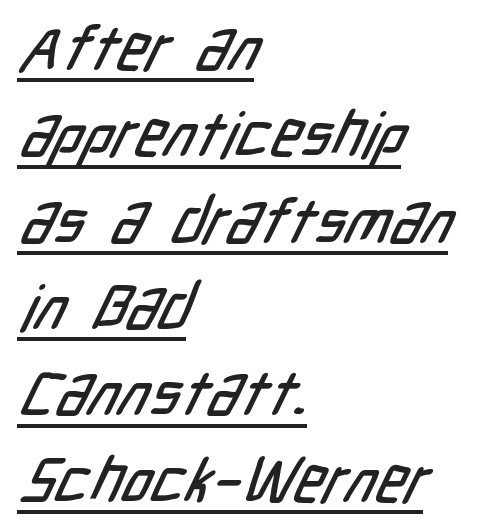
The image shows 63 px condensed sans-serif type; set left-aligned, normal line spacing (1.37x), normal letter spacing, underlined; low stroke contrast and a medium x-height.
